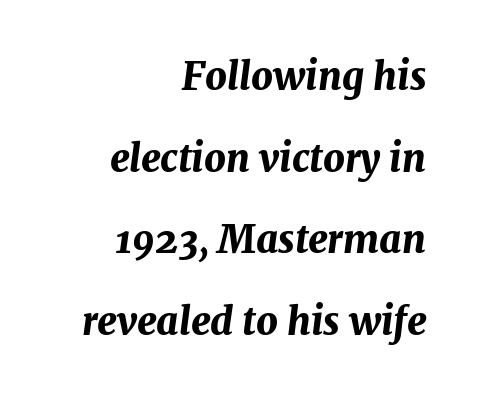
{"italic": "yes", "lean": "right", "slant_degrees": 7, "bold": "yes", "weight": "bold", "width": "normal", "stroke_contrast": "medium", "x_height": "medium", "monospaced": "no", "underline": "no", "align": "right", "line_spacing": "loose", "line_spacing_ratio": 2.15, "letter_spacing": "normal", "letter_spacing_em": 0.0, "glyph_px": 38}
